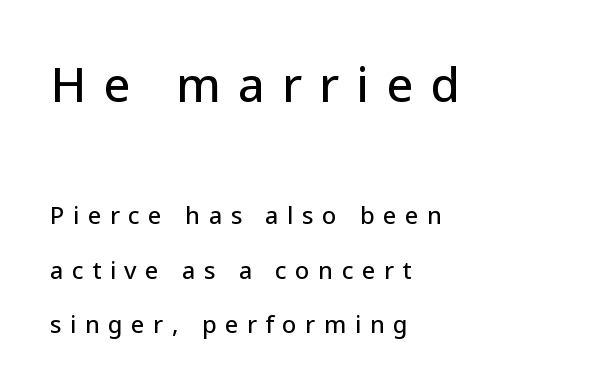
Italic: no, the glyphs are upright roman. Stroke terminals: plain, sans-serif. Each letter keeps its own natural width here, so spacing adapts to shape. Unmarked baselines from the first word to the last. Line starts are locked; line ends wander.
